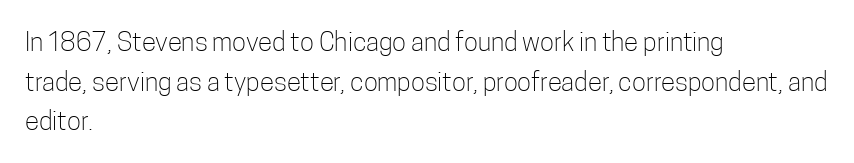
The block of text has a typical density, with ordinary space between rows. The line texture is even and compact thanks to regular tracking. Nothing heavy about these letters — not bold at all. Which margin do the lines hug? The left one — the right edge is uneven.
